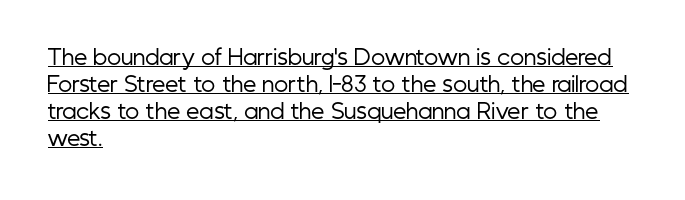
The image shows 21 px text type, upright; set left-aligned, normal line spacing (1.29x), normal letter spacing, underlined.
